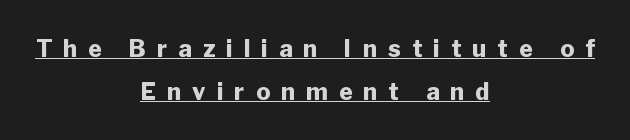
Q: Is the text bold? A: Yes.
Q: Is the text italic (slanted)? A: No, it is upright.
Q: Is the text underlined? A: Yes.
Q: How is the paragraph aligned? A: Centered.
Q: Is the spacing between letters normal or unusually wide? A: Unusually wide.
